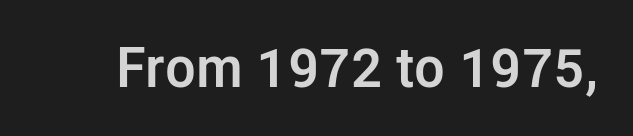
{"serif": "no", "italic": "no", "bold": "yes", "weight": "semibold", "width": "normal", "stroke_contrast": "low", "x_height": "medium", "monospaced": "no", "underline": "no", "letter_spacing": "normal", "letter_spacing_em": 0.0, "glyph_px": 56}
